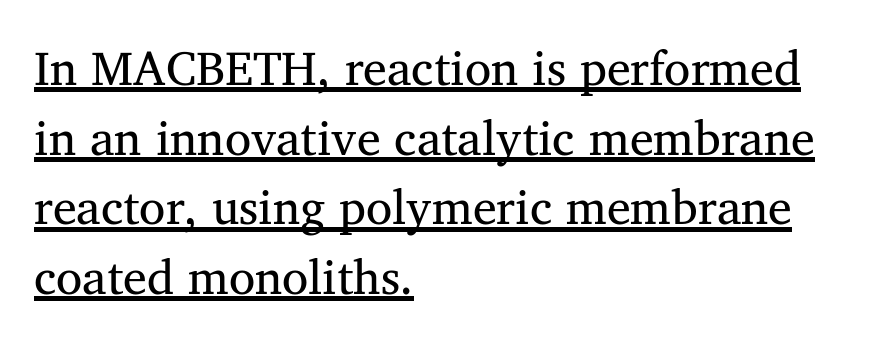
Look at the tracking — it's just the regular setting, nothing added. Visually the block forms a straight wall on the left and a jagged coastline on the right. The letters carry serifs — small finishing strokes at the ends of their stems. Each new line begins a customary step beneath the previous one. Stems and bowls with no extra thickness — not bold.
